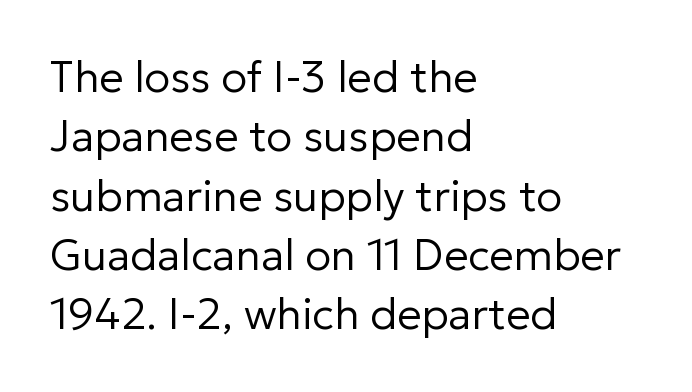
Are there feet on the stems? There aren't — it's a sans. The passage shown is typed in a proportional face where columns would drift. These lines keep a tight, regular rhythm from letter to letter. The letters stand upright; this is a roman face. Where is the straight margin? On the left. Normally led — the rows are evenly, conventionally spaced.
